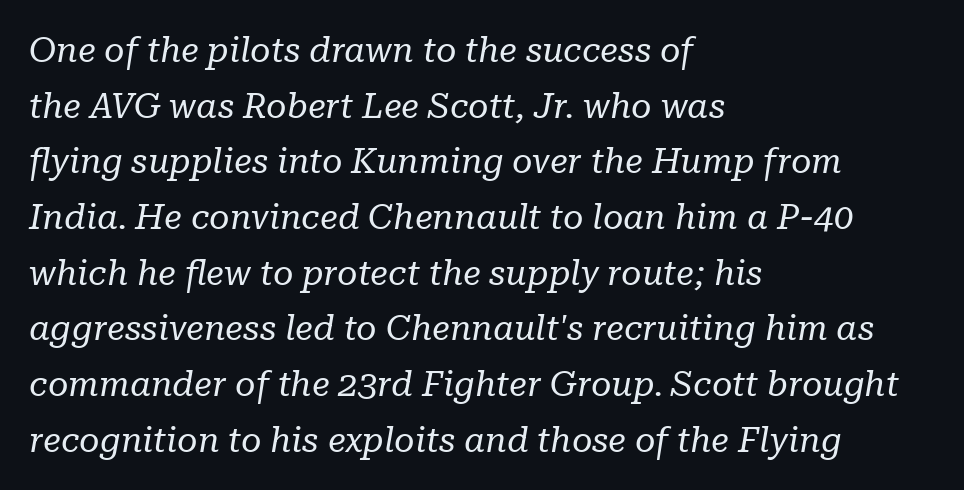
{"serif": "yes", "italic": "yes", "lean": "right", "slant_degrees": 10, "bold": "no", "weight": "regular", "width": "normal", "stroke_contrast": "low", "x_height": "medium", "monospaced": "no", "underline": "no", "align": "left", "line_spacing": "normal", "line_spacing_ratio": 1.59, "letter_spacing": "normal", "letter_spacing_em": 0.0, "glyph_px": 35}
